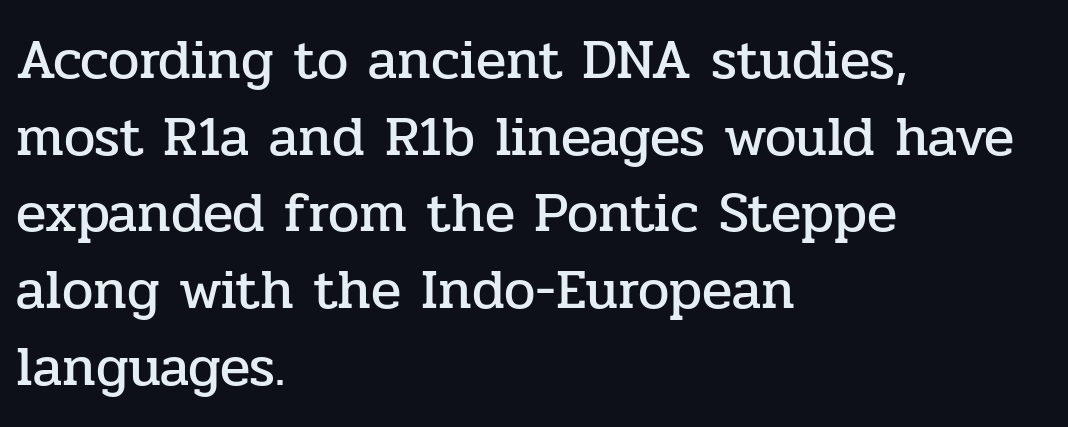
Plain, unruled lines of type. Which margin do the lines hug? The left one — the right edge is uneven. These lines are rendered in a variable-pitch font. Typographically, this falls in the serif category. Tall strokes in this sample are plumb rather than angled. Is there much room between lines? A standard amount, neither cramped nor airy.
